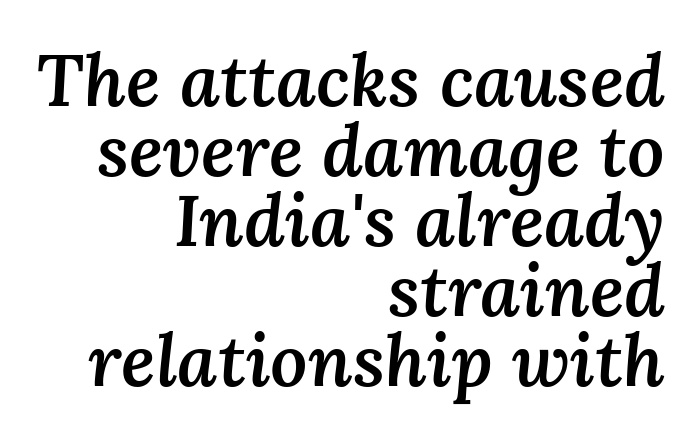
The image shows 73 px semibold type, italic (leaning right); set right-aligned, tight line spacing (0.96x), normal letter spacing, not underlined; medium stroke contrast and a medium x-height.
